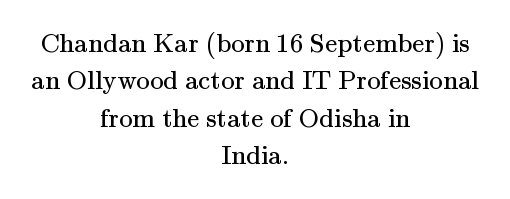
What stands out about the letter spacing? Nothing — it is the standard amount. The cut favours lightness, reaching ordinary text weight at its darkest. Underlining? Definitely not there. Style check: upright. The paragraph has two soft edges and a firm central axis.
